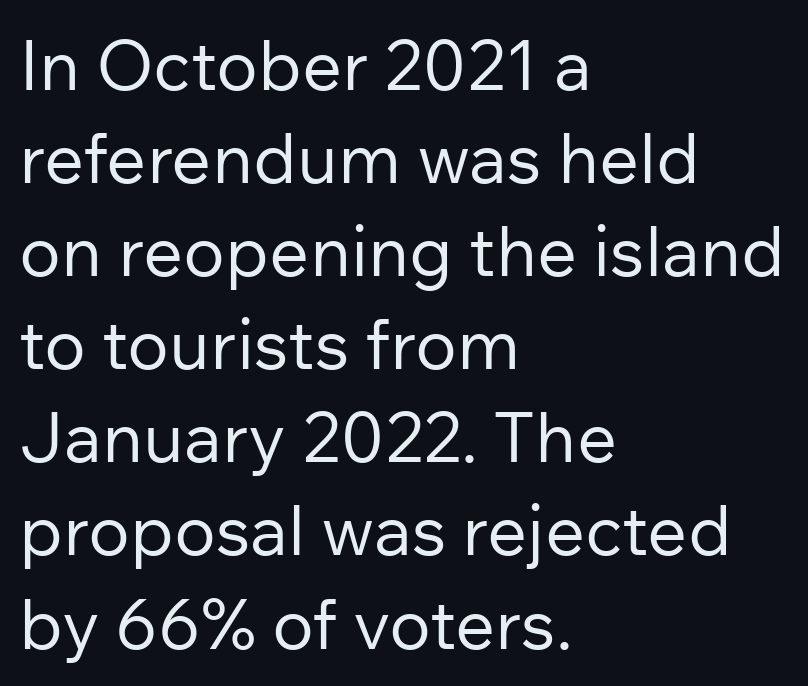
These lines were composed using upright roman letters. The rag falls on the right side of this text block. The baseline area is clear. Here the glyphs are tracked normally, forming tight word shapes. The strokes carry an ordinary text weight at most.
